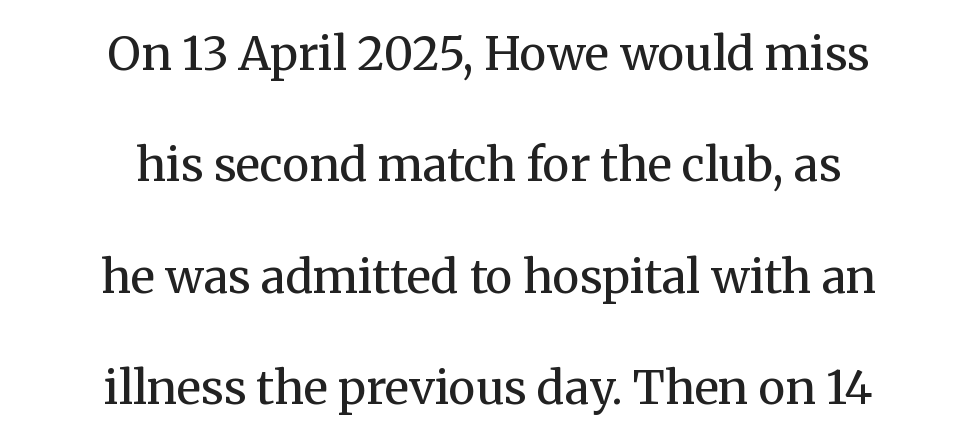
The image shows 46 px regular-weight serif type, upright; set centered, loose line spacing (2.42x), normal letter spacing, not underlined; medium stroke contrast and a medium x-height.
